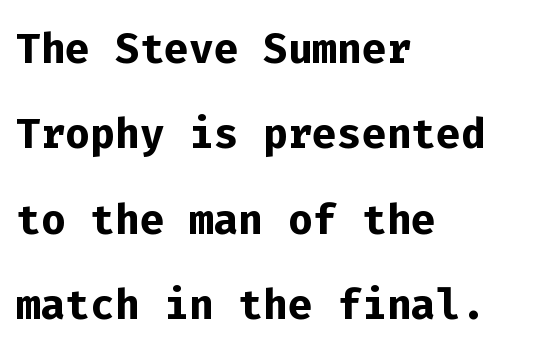
Q: Is the text bold? A: Yes.
Q: Is the text italic (slanted)? A: No, it is upright.
Q: Is the typeface a serif or a sans-serif typeface? A: Sans-serif.
Q: Is the text underlined? A: No.
Q: How is the paragraph aligned? A: Left-aligned.
Q: Is the spacing between letters normal or unusually wide? A: Normal.
Q: Is the spacing between lines tight, normal or loose? A: Normal.
Q: Width (condensed, normal, or wide)? A: Normal.
Q: Stroke contrast? A: Low.
Q: x-height? A: Medium.
Q: Monospaced? A: Yes.
